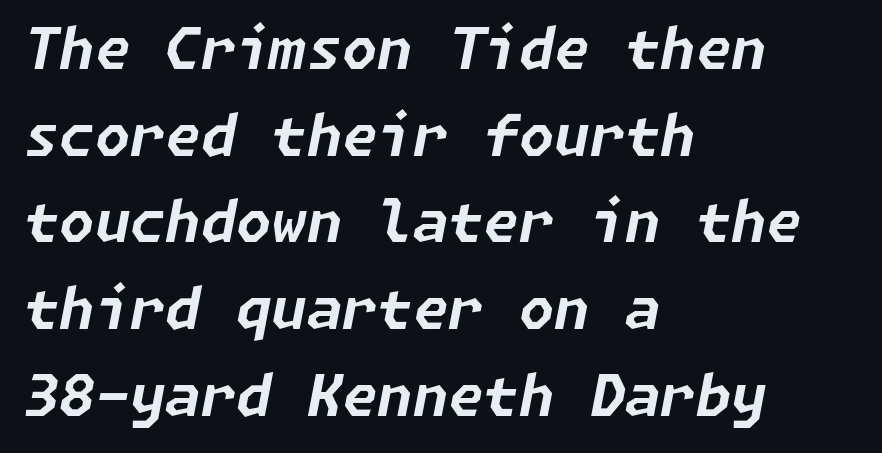
{"italic": "yes", "lean": "right", "slant_degrees": 11, "bold": "yes", "weight": "bold", "width": "normal", "stroke_contrast": "low", "x_height": "medium", "underline": "no", "align": "left", "line_spacing": "normal", "line_spacing_ratio": 1.52, "letter_spacing": "normal", "letter_spacing_em": 0.0, "glyph_px": 57}
